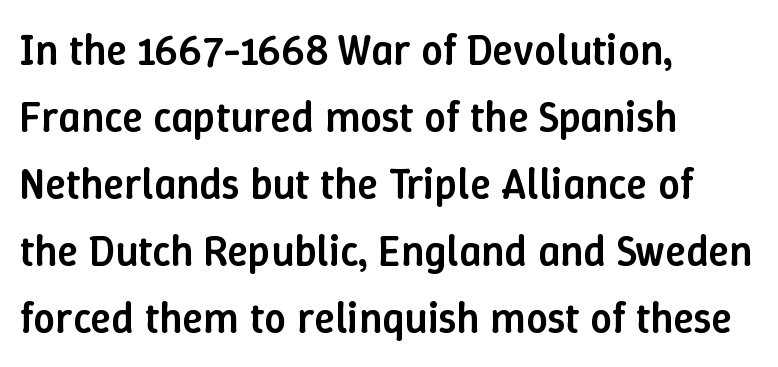
{"italic": "no", "bold": "semi", "weight": "semibold", "width": "normal", "stroke_contrast": "low", "x_height": "medium", "monospaced": "no", "underline": "no", "align": "left", "line_spacing": "normal", "line_spacing_ratio": 1.56, "letter_spacing": "normal", "letter_spacing_em": 0.0, "glyph_px": 43}
